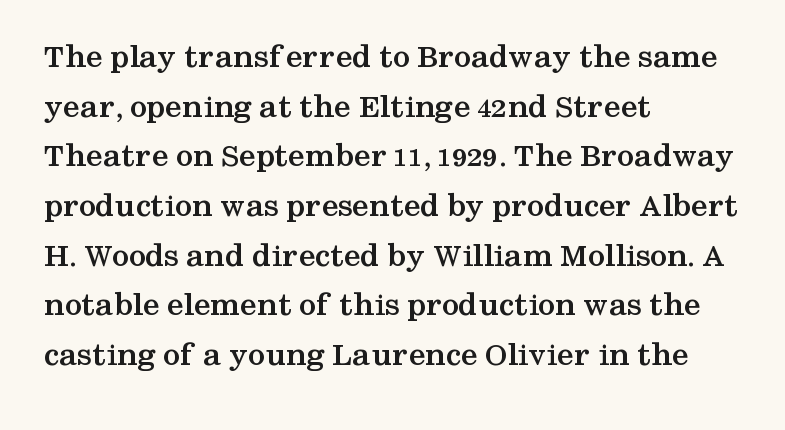
Visually the block forms a straight wall on the left and a jagged coastline on the right. Horizontal bands of white between lines are of average thickness. The letterforms sit shoulder to shoulder at normal distance. The face used here is proportionally spaced, like ordinary book or web type. The font family rendered here belongs to the serif group.
